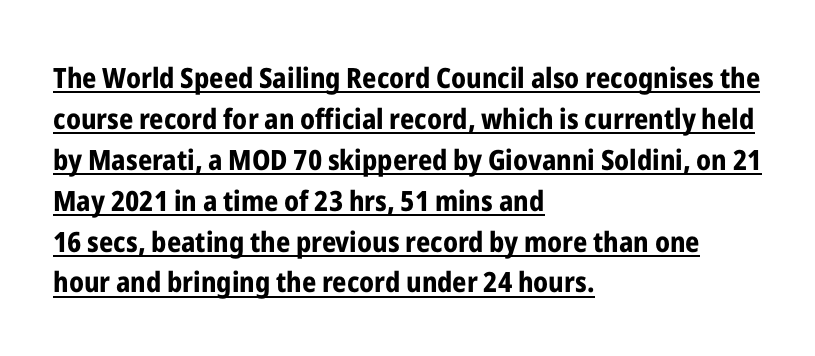
{"serif": "no", "italic": "no", "bold": "yes", "weight": "bold", "width": "condensed", "stroke_contrast": "low", "x_height": "medium", "monospaced": "no", "underline": "yes", "align": "left", "line_spacing": "normal", "line_spacing_ratio": 1.46, "letter_spacing": "normal", "letter_spacing_em": 0.0, "glyph_px": 28}
